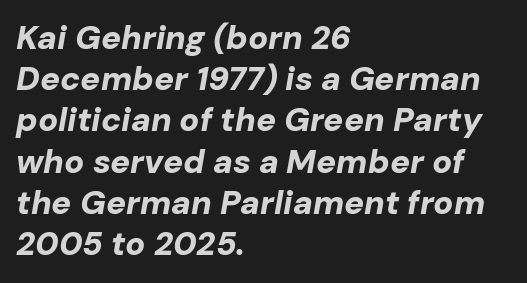
Yep, that's italic — everything's leaning. Every row of glyphs begins at an identical x-position on the left. The type is set solid horizontally, with unmodified tracking. Does the leading feel generous? No, just average. Bold? Absolutely — the strokes are thick and heavy. The area under the type is left untouched.
